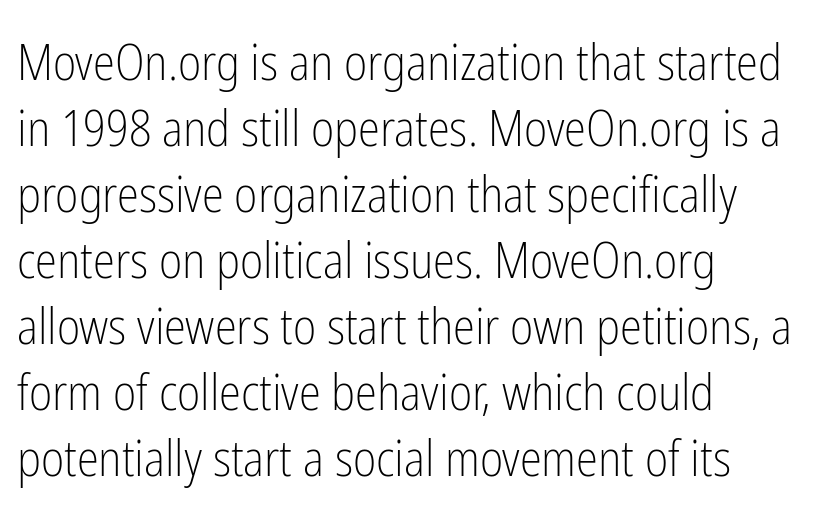
{"serif": "no", "italic": "no", "bold": "no", "weight": "light", "width": "condensed", "stroke_contrast": "low", "x_height": "medium", "monospaced": "no", "underline": "no", "align": "left", "line_spacing": "normal", "line_spacing_ratio": 1.32, "letter_spacing": "normal", "letter_spacing_em": 0.0, "glyph_px": 50}
